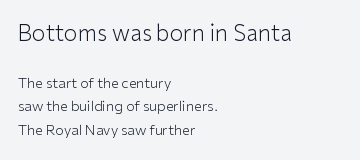
Letters rest on an invisible, unmarked baseline. Of the two passages, the one on top uses the larger point size. Whoever set this chose a conventional vertical rhythm. Stems here are at most as thick as an everyday book face.
